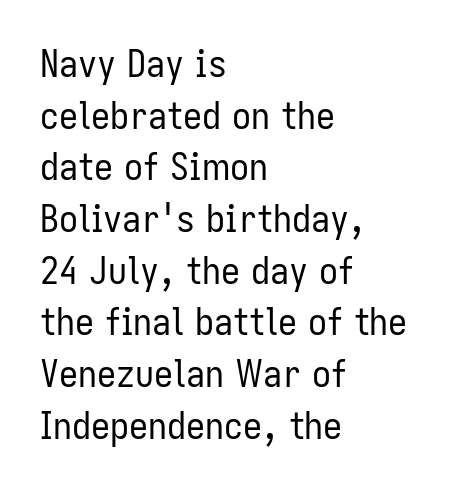
Q: Is the text bold? A: No.
Q: Is the text italic (slanted)? A: No, it is upright.
Q: Is the typeface a serif or a sans-serif typeface? A: Sans-serif.
Q: Is the text underlined? A: No.
Q: How is the paragraph aligned? A: Left-aligned.
Q: Is the spacing between letters normal or unusually wide? A: Normal.
Q: Is the spacing between lines tight, normal or loose? A: Normal.
Q: Width (condensed, normal, or wide)? A: Condensed.
Q: Stroke contrast? A: Low.
Q: x-height? A: Medium.
Q: Monospaced? A: No.
